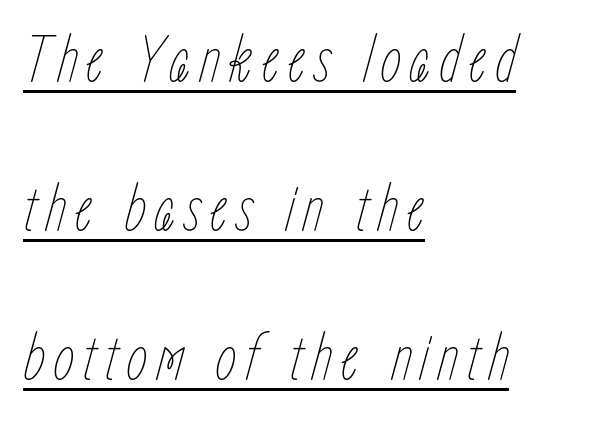
{"italic": "yes", "lean": "right", "slant_degrees": 15, "bold": "no", "weight": "thin", "width": "condensed", "stroke_contrast": "low", "x_height": "medium", "monospaced": "no", "underline": "yes", "align": "left", "line_spacing": "loose", "line_spacing_ratio": 2.16, "glyph_px": 69}
